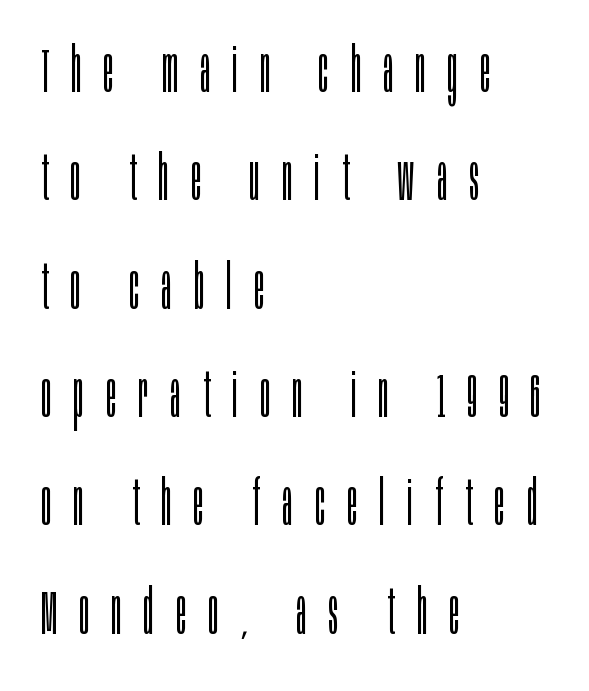
Descender tails drop into unmarked territory. Notice how the passage keeps a crisp vertical edge on the left only. Looks like regular typesetting: each glyph gets only the width it needs. The strokes are not fattened; the text isn't bold. Serif or sans? Sans — the stroke terminals are bare. When letters stand straight like this, we call the style roman or upright.
